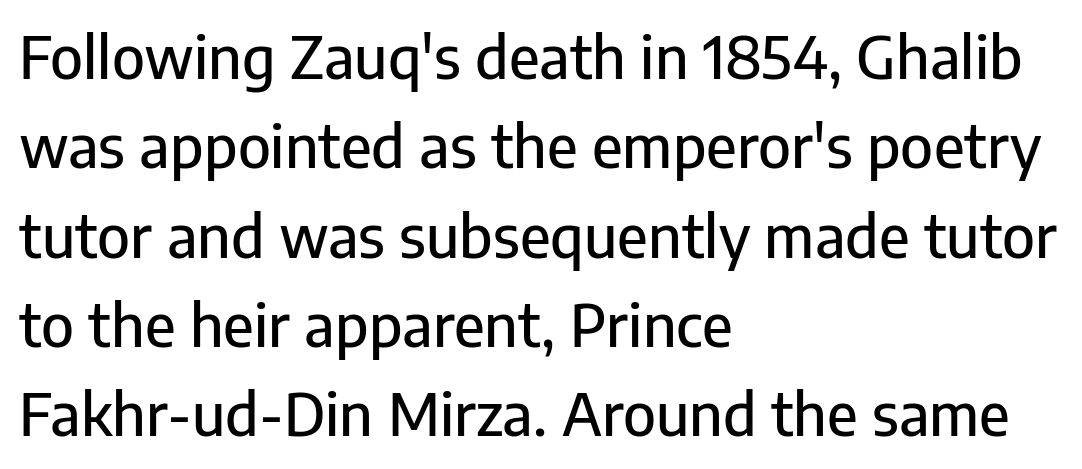
{"serif": "no", "italic": "no", "width": "normal", "stroke_contrast": "low", "x_height": "medium", "monospaced": "no", "underline": "no", "align": "left", "line_spacing": "normal", "line_spacing_ratio": 1.54, "letter_spacing": "normal", "letter_spacing_em": 0.0, "glyph_px": 58}
